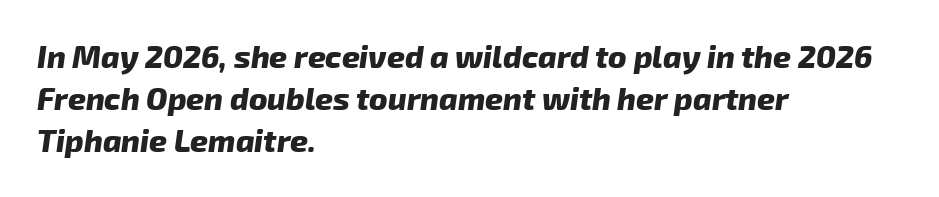
The image shows 31 px heavy type, italic (leaning right); set left-aligned, normal line spacing (1.36x), normal letter spacing, not underlined; low stroke contrast and a medium x-height.
